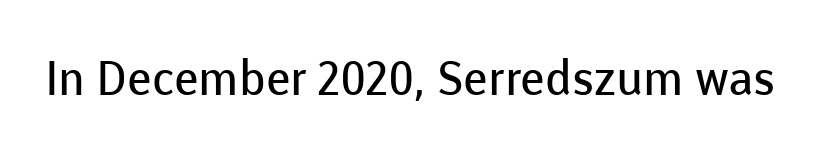
Q: Is the text bold? A: No.
Q: Is the text italic (slanted)? A: No, it is upright.
Q: Is the typeface a serif or a sans-serif typeface? A: Sans-serif.
Q: Is the text underlined? A: No.
Q: Is the spacing between letters normal or unusually wide? A: Normal.
Q: Width (condensed, normal, or wide)? A: Normal.
Q: Stroke contrast? A: Low.
Q: x-height? A: Medium.
Q: Monospaced? A: No.
